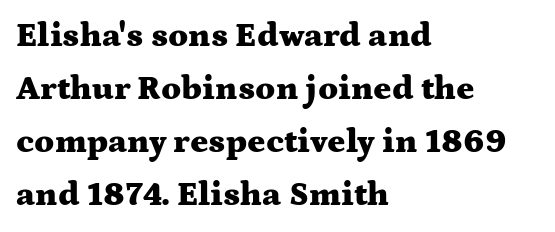
{"serif": "yes", "italic": "no", "bold": "yes", "weight": "heavy", "width": "wide", "stroke_contrast": "medium", "x_height": "medium", "monospaced": "no", "underline": "no", "align": "left", "line_spacing": "normal", "line_spacing_ratio": 1.56, "letter_spacing": "normal", "letter_spacing_em": 0.0, "glyph_px": 34}
